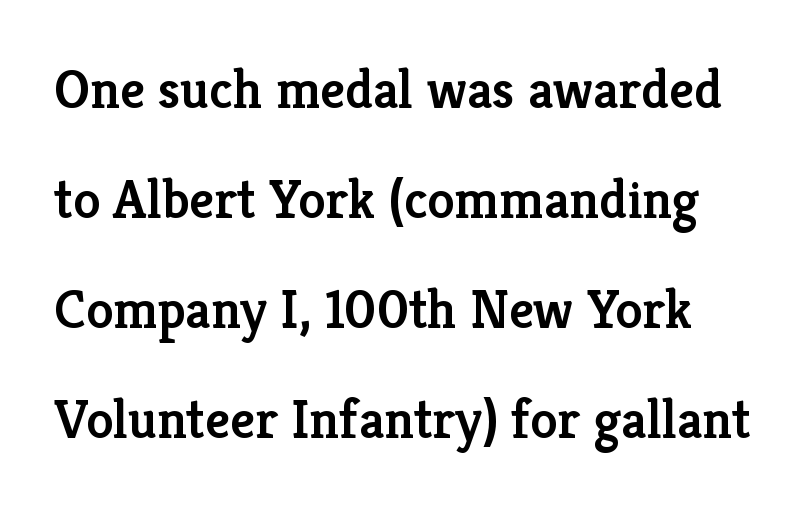
The image shows 55 px semibold serif type, upright; set loose line spacing (2.0x), normal letter spacing, not underlined; low stroke contrast and a medium x-height.
